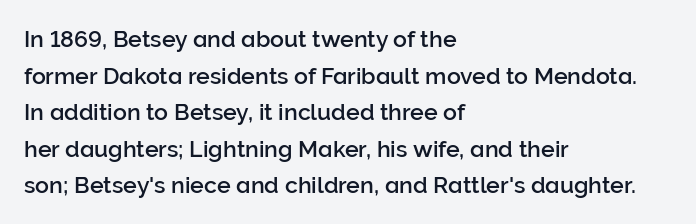
The image shows 23 px text type, upright; set left-aligned, normal line spacing (1.59x), normal letter spacing, not underlined.
